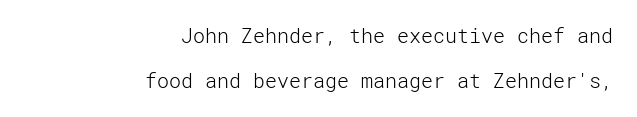
Layout note: lines flush right. If you measured baseline to baseline, you'd find a long distance. The strokes carry an ordinary text weight at most. Vertical strokes here are truly vertical.
